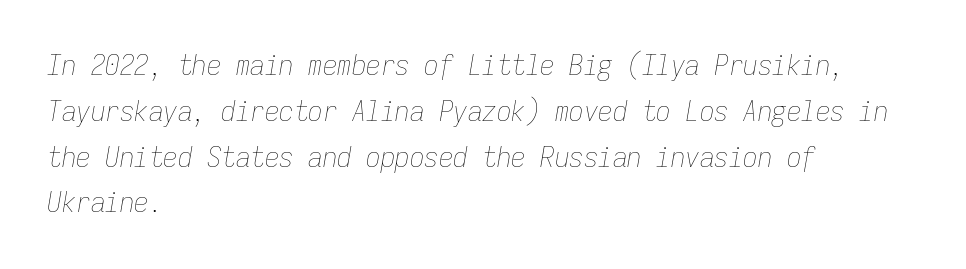
{"italic": "yes", "lean": "right", "slant_degrees": 9, "bold": "no", "weight": "thin", "width": "condensed", "stroke_contrast": "low", "x_height": "medium", "monospaced": "yes", "underline": "no", "align": "left", "line_spacing": "normal", "line_spacing_ratio": 1.58, "letter_spacing": "normal", "letter_spacing_em": 0.0, "glyph_px": 29}
